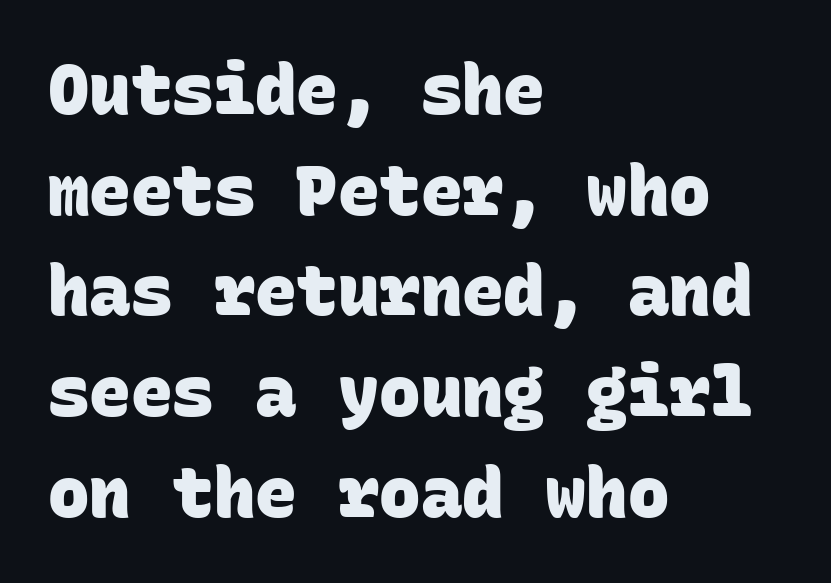
The image shows 69 px heavy sans-serif type, monospaced; set left-aligned, normal line spacing (1.46x), normal letter spacing, not underlined; low stroke contrast and a large x-height.
